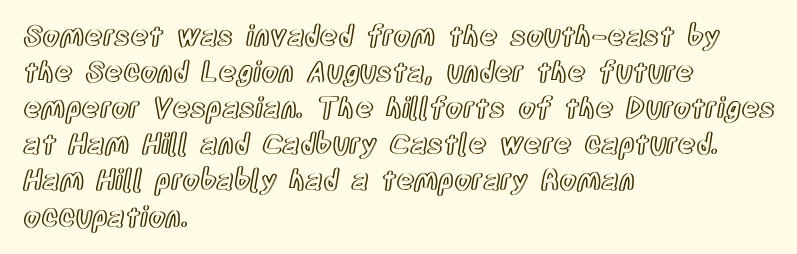
{"width": "condensed", "x_height": "large", "monospaced": "no", "underline": "no", "align": "left", "line_spacing": "normal", "line_spacing_ratio": 1.29, "letter_spacing": "normal", "letter_spacing_em": 0.0, "glyph_px": 28}
